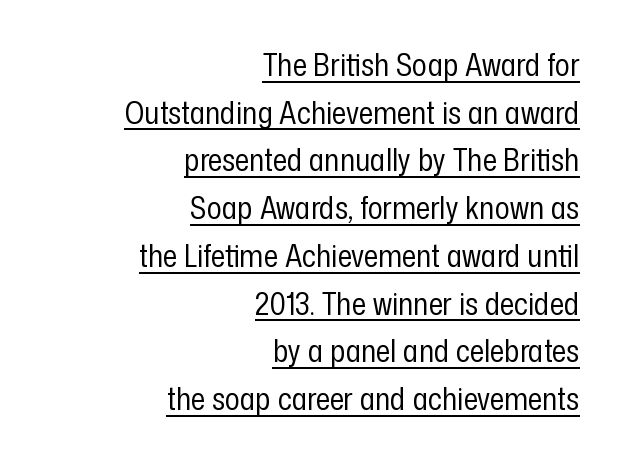
Q: Is the text bold? A: No.
Q: Is the text italic (slanted)? A: No, it is upright.
Q: Is the typeface a serif or a sans-serif typeface? A: Sans-serif.
Q: Is the text underlined? A: Yes.
Q: How is the paragraph aligned? A: Right-aligned.
Q: Is the spacing between letters normal or unusually wide? A: Normal.
Q: Is the spacing between lines tight, normal or loose? A: Normal.
Q: Width (condensed, normal, or wide)? A: Condensed.
Q: Stroke contrast? A: Low.
Q: x-height? A: Medium.
Q: Monospaced? A: No.
